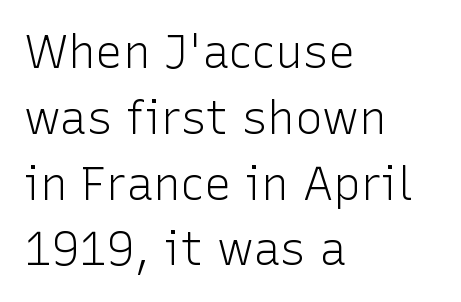
{"serif": "no", "italic": "no", "bold": "no", "weight": "light", "width": "normal", "stroke_contrast": "low", "x_height": "medium", "monospaced": "no", "underline": "no", "align": "left", "line_spacing": "normal", "line_spacing_ratio": 1.43, "letter_spacing": "normal", "letter_spacing_em": 0.0, "glyph_px": 46}
